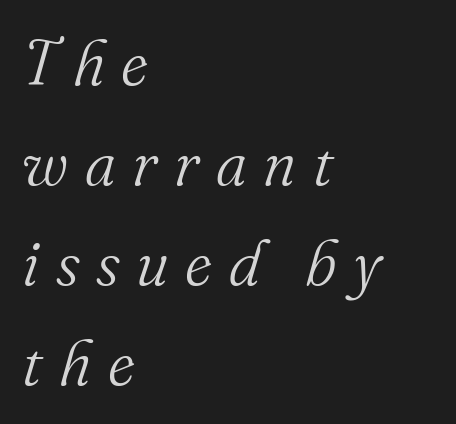
The rendering uses natural spacing where letterforms have individual widths. Font category for this specimen: serif. Notice how the stems are inclined rather than vertical — that's the hallmark of italics. The gaps between neighbouring characters are conspicuously large. One glance says typical: line gaps are just what's usual. Weight: not bold — regular or lighter.
